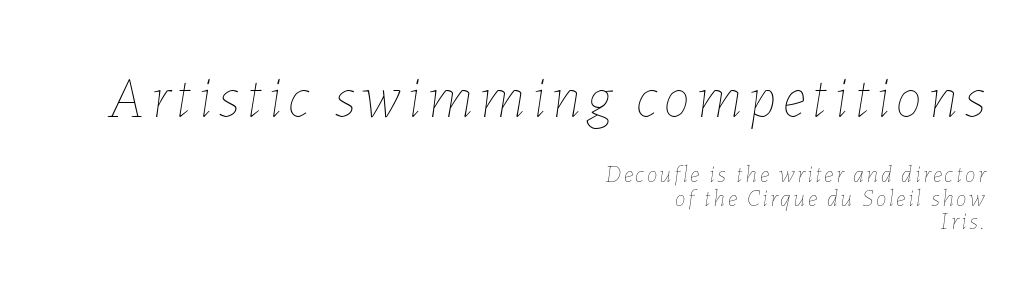
A typesetter would call this proportional, since set widths differ per character. How would I describe the line gaps? Narrow and economical. Does the bottom block carry the larger type? No, the top block does. Is this a heavy cut? Hardly; it is regular or lighter. The lines in this sample share a right terminus and differ only in where they begin. The font's italic variant was chosen for this text.
